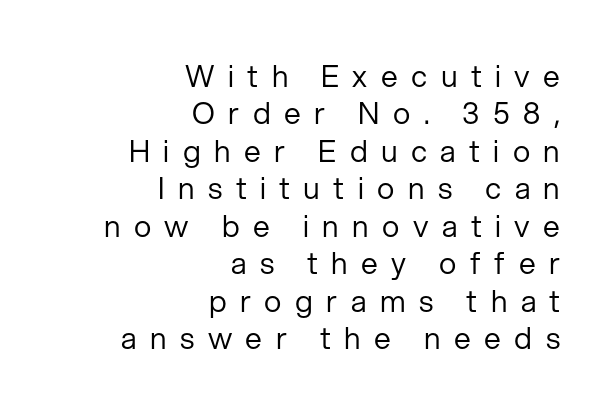
{"serif": "no", "italic": "no", "bold": "no", "weight": "regular", "width": "normal", "stroke_contrast": "low", "x_height": "medium", "monospaced": "no", "underline": "no", "align": "right", "line_spacing": "normal", "line_spacing_ratio": 1.25, "letter_spacing": "wide", "letter_spacing_em": 0.45, "glyph_px": 30}
